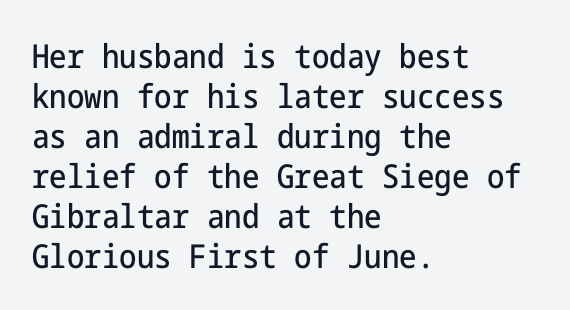
Q: Is the text italic (slanted)? A: No, it is upright.
Q: Is the typeface a serif or a sans-serif typeface? A: Sans-serif.
Q: Is the text underlined? A: No.
Q: How is the paragraph aligned? A: Left-aligned.
Q: Is the spacing between letters normal or unusually wide? A: Normal.
Q: Width (condensed, normal, or wide)? A: Condensed.
Q: Stroke contrast? A: Low.
Q: x-height? A: Medium.
